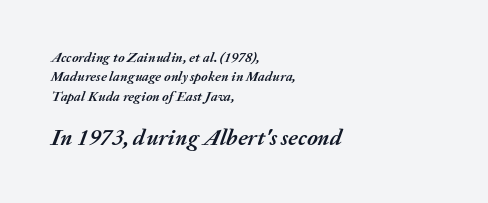
Its strokes are broad and dark, the hallmark of bold type. Descenders are the only things crossing below the line. Every character sits at an angle, as italics do. Here the glyphs are tracked normally, forming tight word shapes. These lines sit exactly where default settings would place them.
